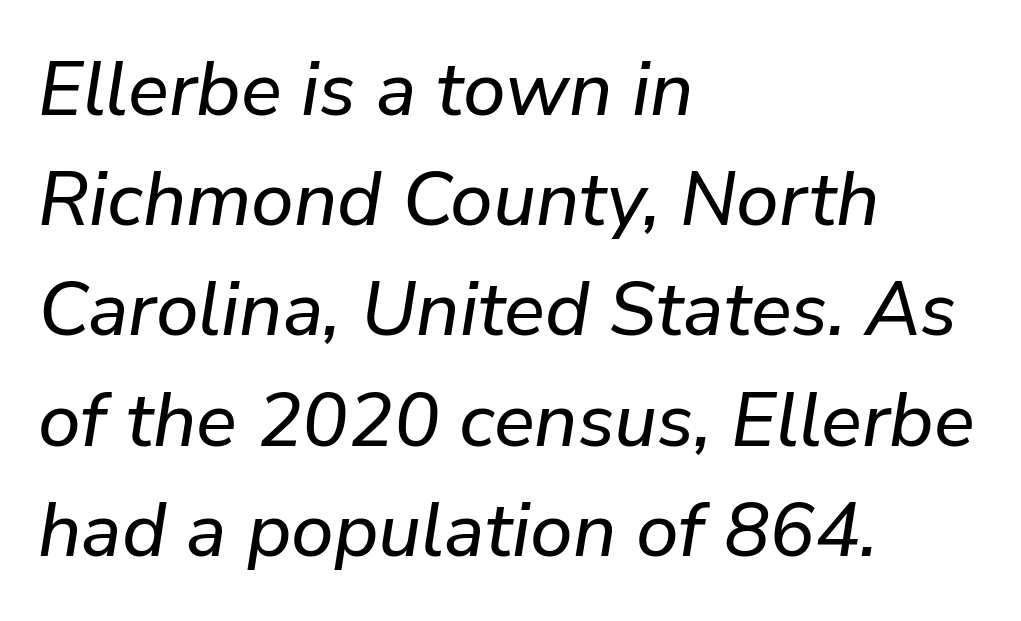
{"italic": "yes", "lean": "right", "slant_degrees": 9, "width": "normal", "stroke_contrast": "low", "x_height": "medium", "monospaced": "no", "underline": "no", "align": "left", "line_spacing": "normal", "line_spacing_ratio": 1.45, "letter_spacing": "normal", "letter_spacing_em": 0.0, "glyph_px": 76}
